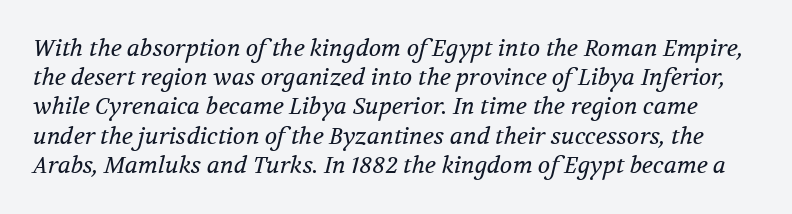
Honestly, the letter spacing is just normal — you wouldn't notice it. Glance below the letters and you will spot only blank space. The vertical gap from one line to the next is medium. Italic: yes, the glyphs are oblique. Weight: in the light-to-regular range.
